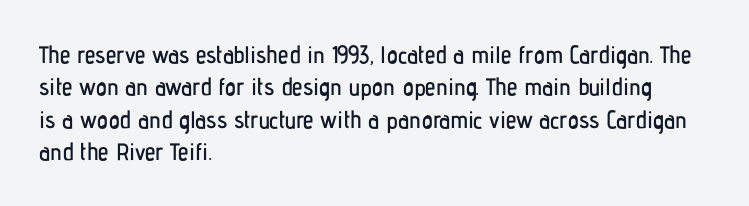
Glyph-to-glyph distance matches everyday printed text. Teacher's note: observe the even left margin — that is flush-left alignment. Type without underlining. This sample keeps an unexceptional amount of space between lines. This is roman type, the default non-slanted kind.
